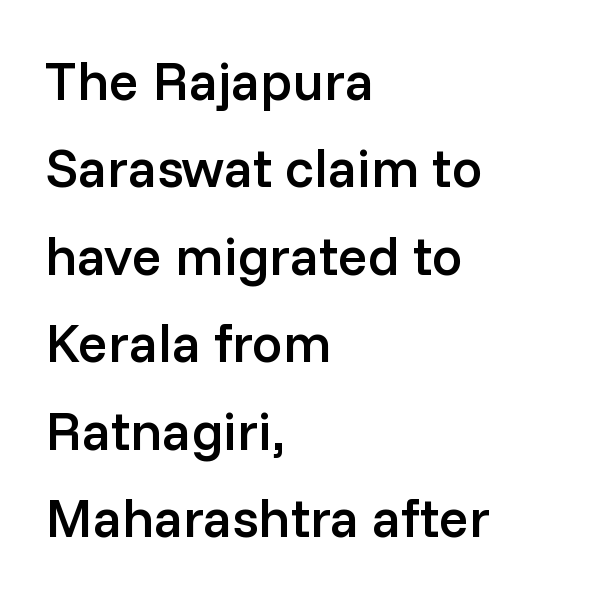
{"serif": "no", "italic": "no", "bold": "semi", "weight": "semibold", "width": "normal", "stroke_contrast": "low", "x_height": "medium", "monospaced": "no", "underline": "no", "align": "left", "line_spacing": "normal", "line_spacing_ratio": 1.59, "letter_spacing": "normal", "letter_spacing_em": 0.0, "glyph_px": 55}
